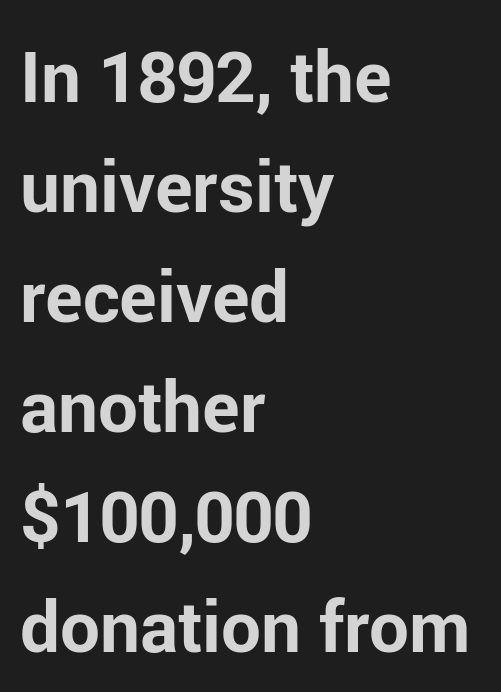
{"serif": "no", "italic": "no", "bold": "yes", "weight": "bold", "width": "normal", "stroke_contrast": "low", "x_height": "medium", "monospaced": "no", "underline": "no", "align": "left", "line_spacing": "normal", "line_spacing_ratio": 1.55, "letter_spacing": "normal", "letter_spacing_em": 0.0, "glyph_px": 71}
